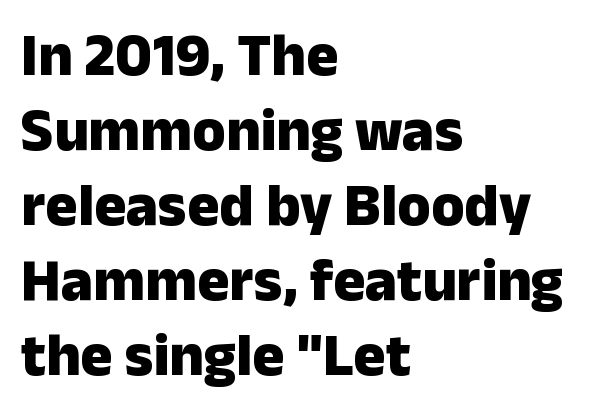
Q: Is the text bold? A: Yes.
Q: Is the text italic (slanted)? A: No, it is upright.
Q: Is the typeface a serif or a sans-serif typeface? A: Sans-serif.
Q: Is the text underlined? A: No.
Q: How is the paragraph aligned? A: Left-aligned.
Q: Is the spacing between letters normal or unusually wide? A: Normal.
Q: Is the spacing between lines tight, normal or loose? A: Normal.
Q: Width (condensed, normal, or wide)? A: Normal.
Q: Stroke contrast? A: Low.
Q: x-height? A: Medium.
Q: Monospaced? A: No.
